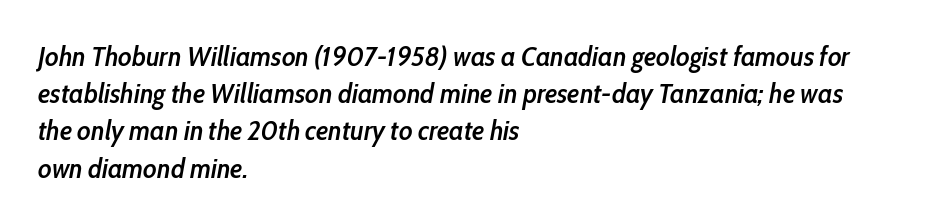
Does the lettering tilt? It does — this is italic. The compositor pushed each line to the left boundary. A typesetter would call this proportional, since set widths differ per character. Compared with an ordinary text face, these strokes are moderately heavier — a semibold. Students, note that the glyphs here touch the page at normal intervals.
